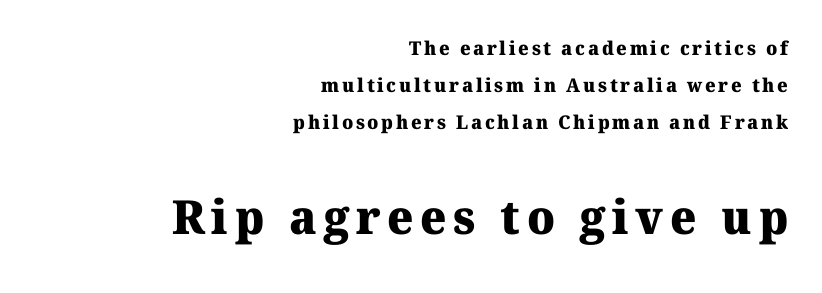
Q: Is the text bold? A: Yes.
Q: Is the typeface a serif or a sans-serif typeface? A: Serif.
Q: Is the text underlined? A: No.
Q: How is the paragraph aligned? A: Right-aligned.
Q: Is the spacing between lines tight, normal or loose? A: Loose.
Q: Which block of text is set in a larger size, the first (top) or the second (bottom)? A: The second (bottom) one.
Q: Width (condensed, normal, or wide)? A: Normal.
Q: Stroke contrast? A: Medium.
Q: x-height? A: Medium.
Q: Monospaced? A: No.
